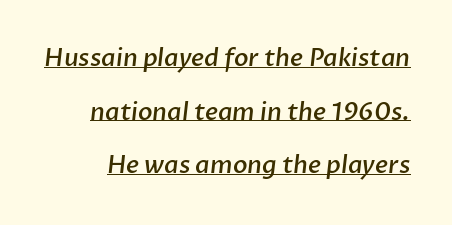
Q: Is the text bold? A: Semi-bold.
Q: Is the text underlined? A: Yes.
Q: Is the spacing between letters normal or unusually wide? A: Normal.
Q: Is the spacing between lines tight, normal or loose? A: Loose.
